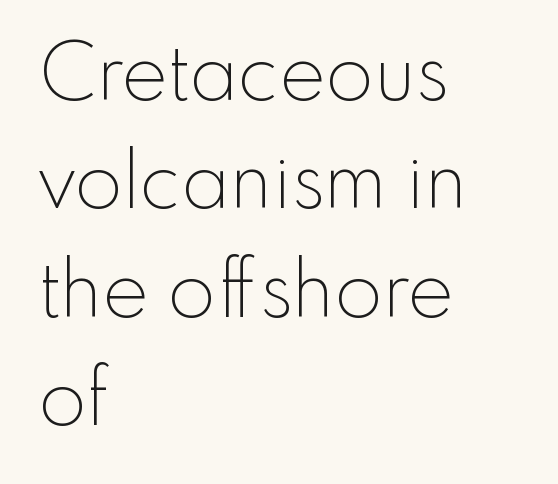
{"serif": "no", "italic": "no", "bold": "no", "weight": "thin", "width": "normal", "x_height": "small", "monospaced": "no", "underline": "no", "align": "left", "line_spacing": "normal", "line_spacing_ratio": 1.39, "letter_spacing": "normal", "letter_spacing_em": 0.0, "glyph_px": 78}
